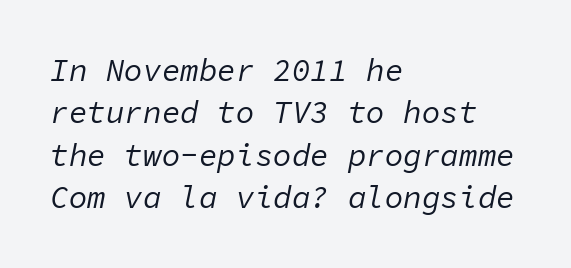
The image shows 31 px regular-weight type, italic (leaning right), monospaced; set left-aligned, normal line spacing (1.37x), normal letter spacing, not underlined; low stroke contrast and a medium x-height.
